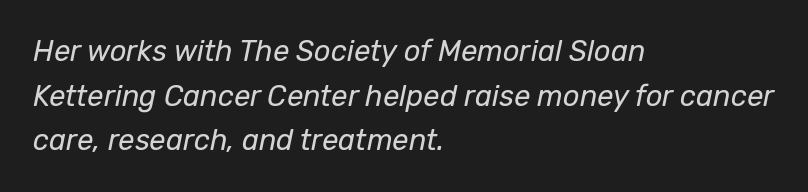
Note the varied advance widths — an 'i' is clearly narrower than an 'm'. Heaviness? Minimal to ordinary, like unemphasized prose. Vertically, the passage feels balanced, rows spaced as you'd expect. Each row of text sits above clean, open space. Slant detected: the letters are inclined.
